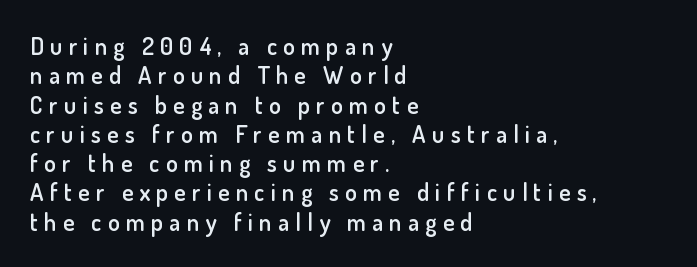
Q: Is the text bold? A: Semi-bold.
Q: Is the text italic (slanted)? A: No, it is upright.
Q: Is the text underlined? A: No.
Q: How is the paragraph aligned? A: Left-aligned.
Q: Is the spacing between letters normal or unusually wide? A: Unusually wide.
